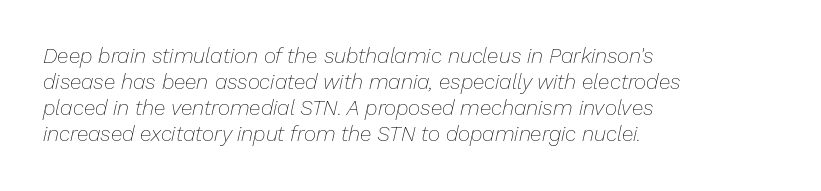
The image shows 21 px text type, italic (leaning right); set left-aligned, line spacing 1.24x, normal letter spacing, not underlined.
